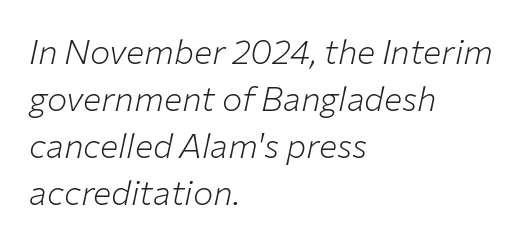
{"italic": "yes", "lean": "right", "slant_degrees": 12, "bold": "no", "weight": "light", "width": "normal", "stroke_contrast": "low", "x_height": "medium", "monospaced": "no", "underline": "no", "align": "left", "line_spacing": "normal", "line_spacing_ratio": 1.38, "letter_spacing": "normal", "letter_spacing_em": 0.0, "glyph_px": 34}
